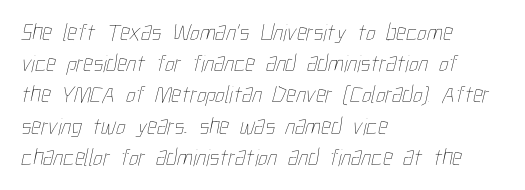
Clear beneath every line of the passage. Does the leading feel generous? No, just average. Students, note that the glyphs here touch the page at normal intervals. Notice how the passage keeps a crisp vertical edge on the left only.
